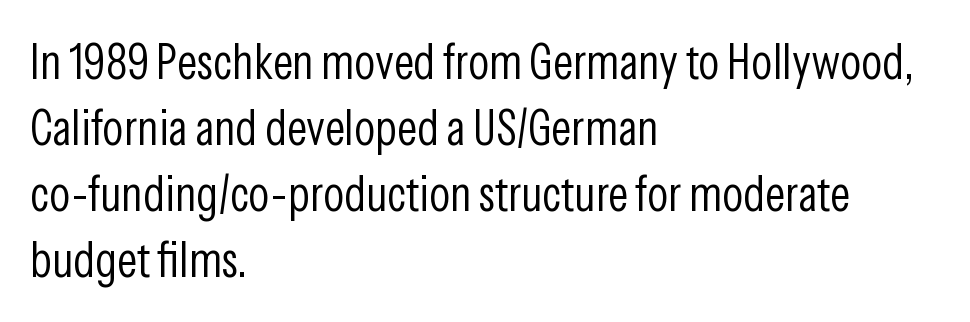
{"serif": "no", "italic": "no", "bold": "no", "weight": "light", "width": "condensed", "stroke_contrast": "low", "x_height": "medium", "monospaced": "no", "underline": "no", "align": "left", "line_spacing": "normal", "line_spacing_ratio": 1.35, "letter_spacing": "normal", "letter_spacing_em": 0.0, "glyph_px": 49}
